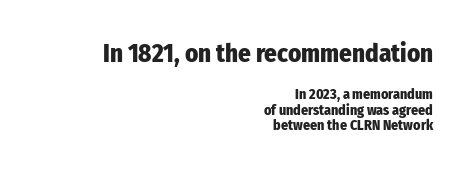
{"italic": "no", "bold": "yes", "underline": "no", "align": "right", "line_spacing": "tight", "line_spacing_ratio": 1.09, "letter_spacing": "normal", "letter_spacing_em": 0.0, "larger_block": "first", "size_ratio": 1.79, "glyph_px": 25}
